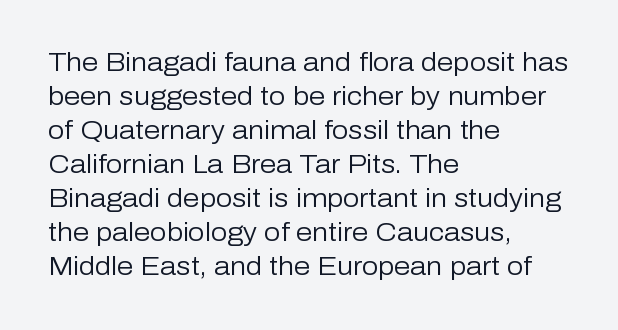
The image shows 26 px text type, upright; set left-aligned, normal line spacing (1.31x), normal letter spacing, not underlined.
